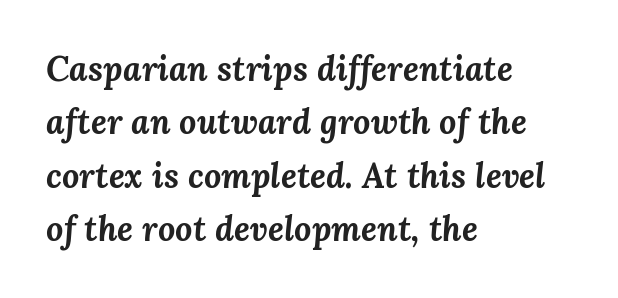
Here the designer chose a conventional face with non-uniform glyph widths. The letterforms sit shoulder to shoulder at normal distance. Summary of vertical rhythm: regular, with standard interline spacing. Has an underline been added? It has not. Observe the lean: these are italic letterforms.
